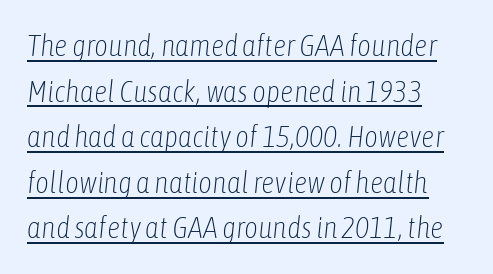
Q: Is the text bold? A: No.
Q: Is the text italic (slanted)? A: Yes, it leans right by about 6 degrees.
Q: Is the text underlined? A: Yes.
Q: How is the paragraph aligned? A: Left-aligned.
Q: Is the spacing between letters normal or unusually wide? A: Normal.
Q: Is the spacing between lines tight, normal or loose? A: Normal.
Q: Width (condensed, normal, or wide)? A: Condensed.
Q: Stroke contrast? A: Low.
Q: x-height? A: Medium.
Q: Monospaced? A: No.
